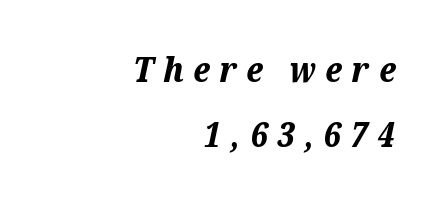
Emphasis by weight is at full strength: bold. The designer dialed line spacing up above the default. Where is the straight margin? On the right. A typesetter would call this proportional, since set widths differ per character.
